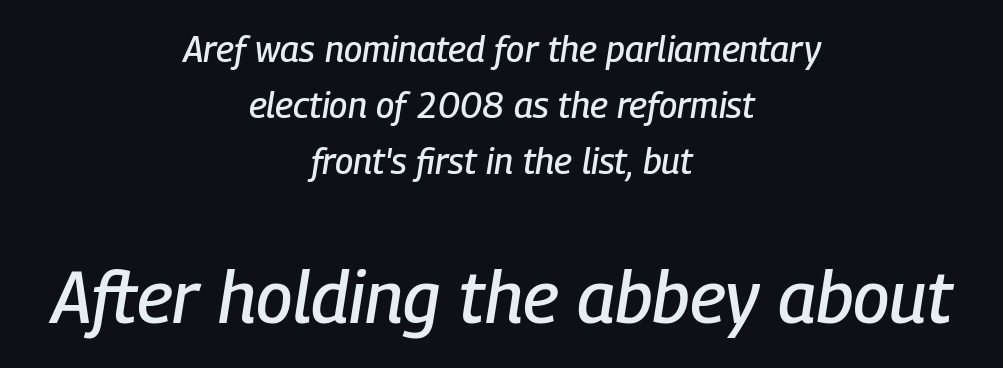
The image shows 72 px condensed type, italic (leaning right); set centered, normal line spacing (1.56x), normal letter spacing, not underlined; the second (bottom) block is 2.0x larger; low stroke contrast and a medium x-height.
